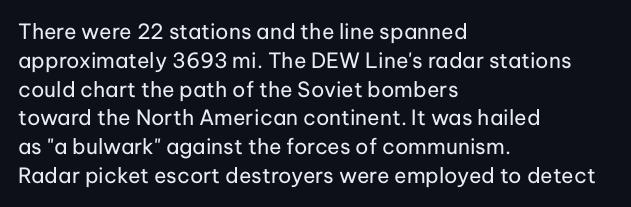
The image shows 21 px text type, upright; set left-aligned, normal line spacing (1.37x), normal letter spacing, not underlined.
